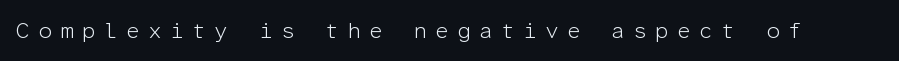
The image shows 22 px text type, upright; set unusually wide letter spacing (+0.37 em), not underlined.
